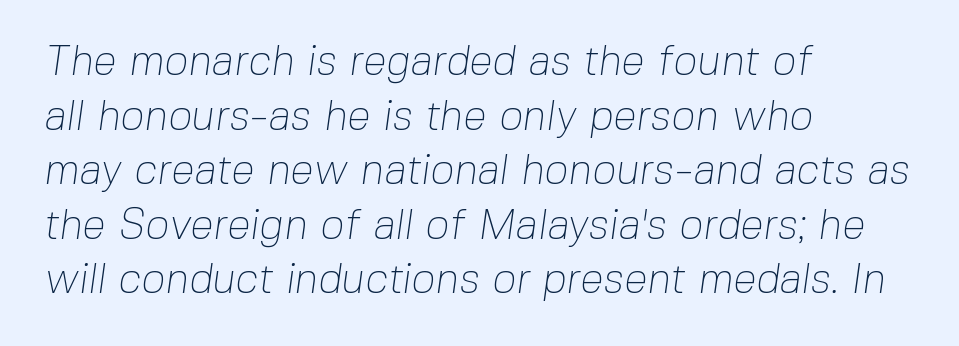
{"serif": "no", "bold": "no", "weight": "thin", "width": "normal", "stroke_contrast": "low", "x_height": "medium", "monospaced": "no", "underline": "no", "align": "left", "line_spacing": "normal", "line_spacing_ratio": 1.3, "letter_spacing": "normal", "letter_spacing_em": 0.0, "glyph_px": 42}
